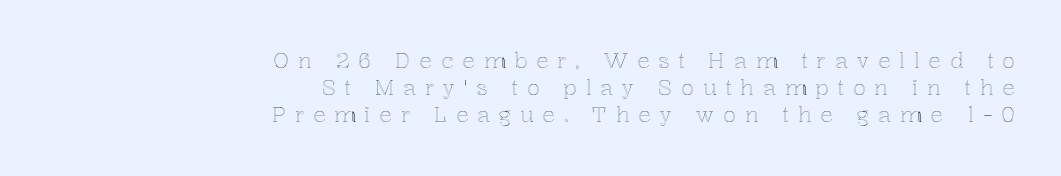
The image shows 21 px text type, upright; set right-aligned, normal line spacing (1.29x), unusually wide letter spacing (+0.42 em), not underlined.
